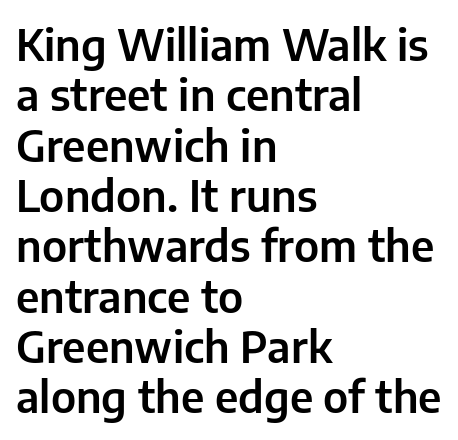
Teacher's note: observe the even left margin — that is flush-left alignment. Proportional: the letters do not fall into vertical columns. Short note: letters normally spaced. Italic? Not at all — the glyphs are vertical. Anything drawn beneath the words? Only blank space.
